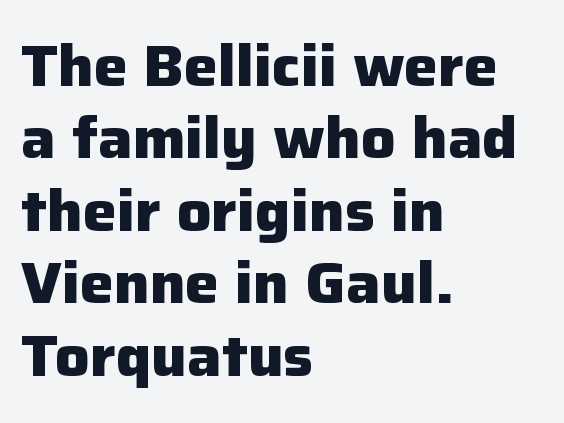
The image shows 57 px heavy sans-serif type, upright; set left-aligned, normal line spacing (1.27x), normal letter spacing, not underlined; low stroke contrast and a medium x-height.
